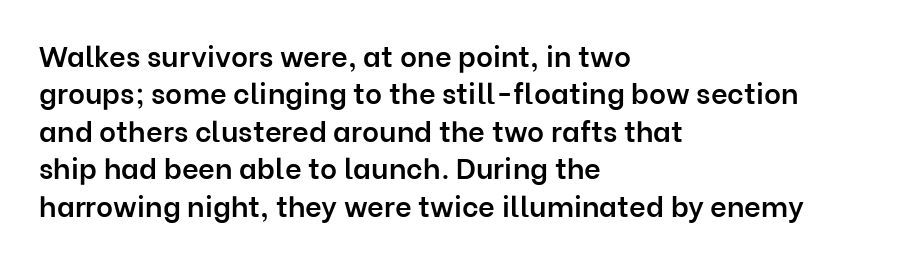
Just letters on the line, the space beneath them empty. The passage shown is typeset with a sans-serif family. The typesetting leans somewhat heavy: a semibold. How are the letters spaced? Ordinarily, with no added tracking. The rows are spaced the way most documents space them.
